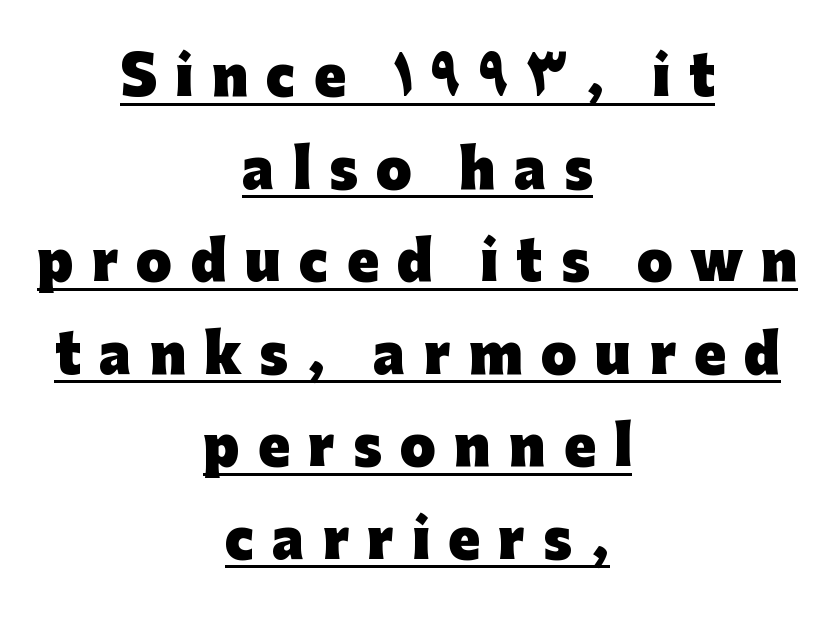
{"serif": "no", "italic": "no", "bold": "yes", "weight": "heavy", "width": "normal", "stroke_contrast": "low", "x_height": "medium", "monospaced": "no", "underline": "yes", "align": "center", "line_spacing_ratio": 1.78, "letter_spacing": "wide", "letter_spacing_em": 0.35, "glyph_px": 52}
